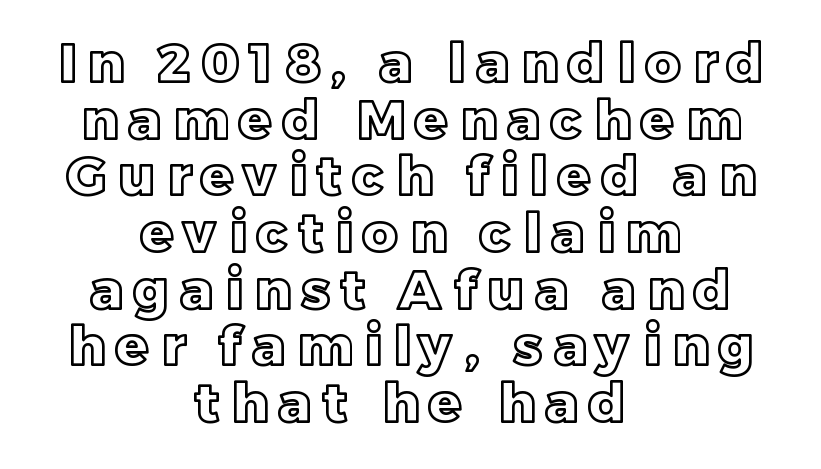
Q: Is the text italic (slanted)? A: No, it is upright.
Q: Is the text underlined? A: No.
Q: How is the paragraph aligned? A: Centered.
Q: Is the spacing between letters normal or unusually wide? A: Unusually wide.
Q: Is the spacing between lines tight, normal or loose? A: Tight.
Q: Width (condensed, normal, or wide)? A: Normal.
Q: x-height? A: Large.
Q: Monospaced? A: No.
